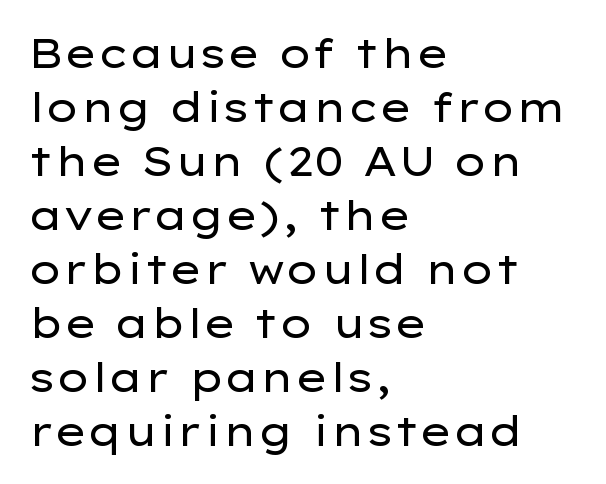
One glance says typical: line gaps are just what's usual. Descenders hang freely into open space. No extra ink here — the face is not bold. Words appear dense and cohesive because spacing is normal.
